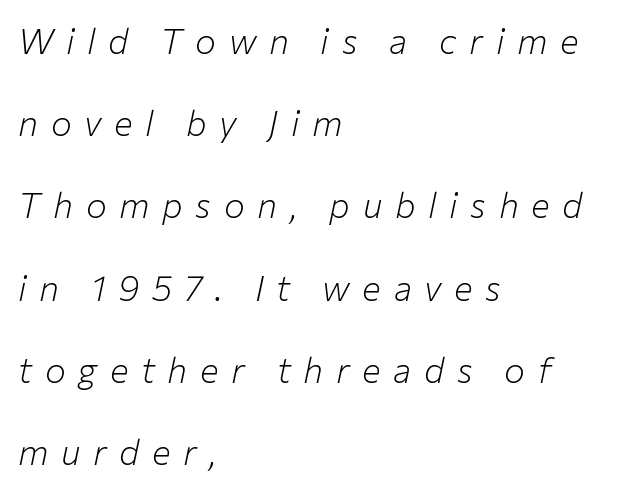
The image shows 35 px light type, italic (leaning right); set left-aligned, loose line spacing (2.35x), unusually wide letter spacing (+0.36 em), not underlined; low stroke contrast and a medium x-height.
